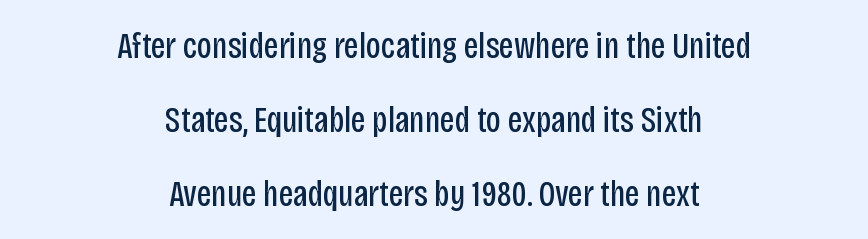
Q: Is the text bold? A: No.
Q: Is the text italic (slanted)? A: No, it is upright.
Q: Is the typeface a serif or a sans-serif typeface? A: Sans-serif.
Q: Is the text underlined? A: No.
Q: How is the paragraph aligned? A: Centered.
Q: Is the spacing between letters normal or unusually wide? A: Normal.
Q: Is the spacing between lines tight, normal or loose? A: Loose.
Q: Width (condensed, normal, or wide)? A: Condensed.
Q: Stroke contrast? A: Low.
Q: x-height? A: Large.
Q: Monospaced? A: No.
